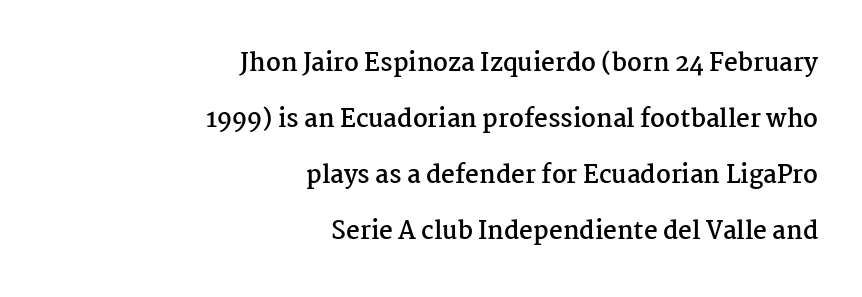
Q: Is the text bold? A: Yes.
Q: Is the text italic (slanted)? A: No, it is upright.
Q: Is the text underlined? A: No.
Q: How is the paragraph aligned? A: Right-aligned.
Q: Is the spacing between letters normal or unusually wide? A: Normal.
Q: Is the spacing between lines tight, normal or loose? A: Loose.
